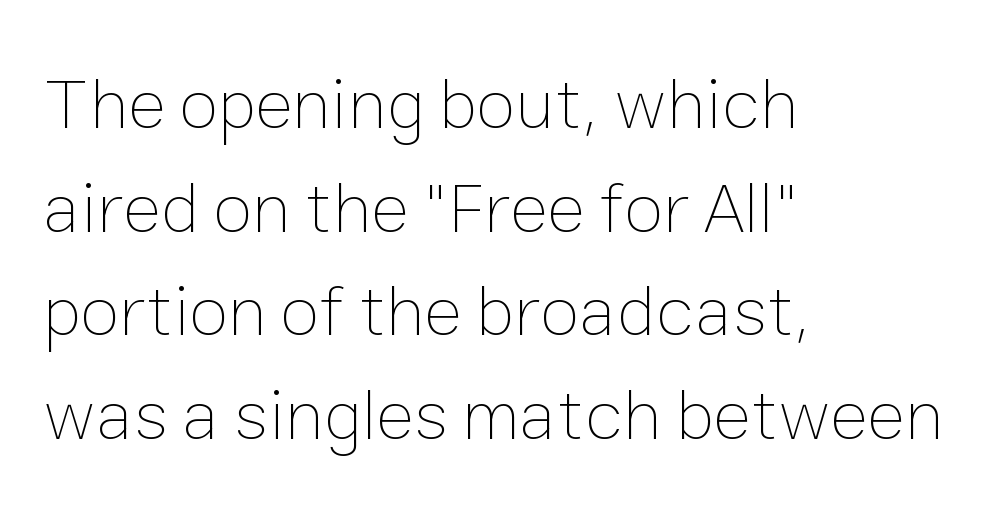
The line-height multiplier appears to be the usual default. Each word holds together tightly as a unit, with standard inter-letter gaps. Does the copy run flush right? No — it runs flush left. The string is rendered with underlining switched off.
